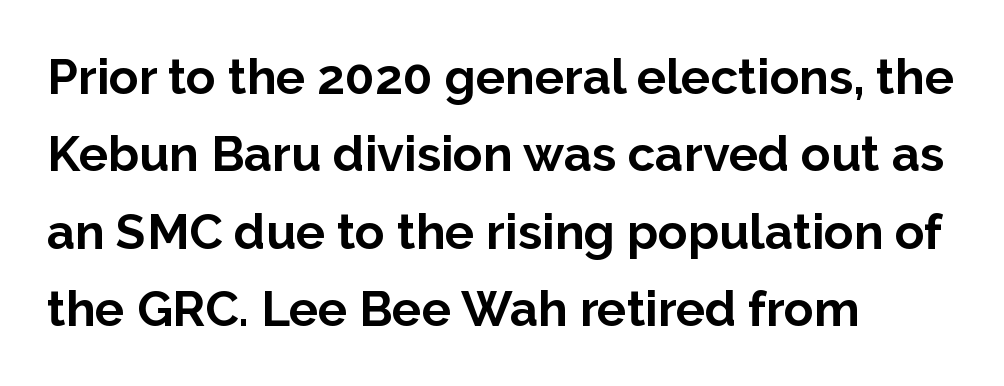
Q: Is the text bold? A: Yes.
Q: Is the text italic (slanted)? A: No, it is upright.
Q: Is the typeface a serif or a sans-serif typeface? A: Sans-serif.
Q: Is the text underlined? A: No.
Q: How is the paragraph aligned? A: Left-aligned.
Q: Is the spacing between letters normal or unusually wide? A: Normal.
Q: Is the spacing between lines tight, normal or loose? A: Normal.
Q: Width (condensed, normal, or wide)? A: Normal.
Q: Stroke contrast? A: Low.
Q: x-height? A: Medium.
Q: Monospaced? A: No.
